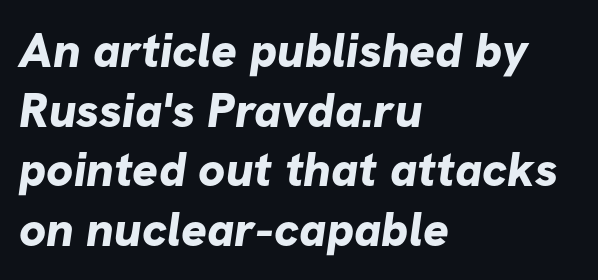
Q: Is the text bold? A: Yes.
Q: Is the typeface a serif or a sans-serif typeface? A: Sans-serif.
Q: Is the text underlined? A: No.
Q: How is the paragraph aligned? A: Left-aligned.
Q: Is the spacing between letters normal or unusually wide? A: Normal.
Q: Width (condensed, normal, or wide)? A: Normal.
Q: Stroke contrast? A: Low.
Q: x-height? A: Medium.
Q: Monospaced? A: No.
